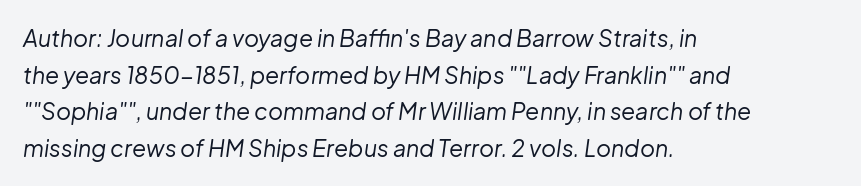
Q: Is the text bold? A: No.
Q: Is the text italic (slanted)? A: Yes, it leans right by about 8 degrees.
Q: Is the text underlined? A: No.
Q: How is the paragraph aligned? A: Left-aligned.
Q: Is the spacing between letters normal or unusually wide? A: Normal.
Q: Is the spacing between lines tight, normal or loose? A: Normal.
